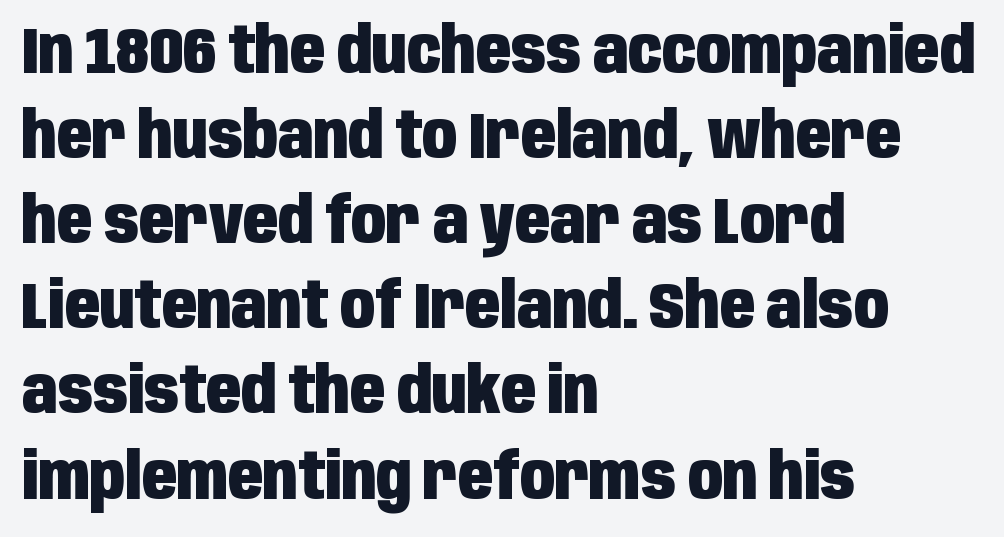
Just letters on the line, the space beneath them empty. Serifs: no, the terminals of the letterforms are clean. Tracking value appears to be zero — textbook default spacing. The glyphs have the mass of a bold cut. The ragged edge is on the right, which tells us the setting is flush left.
